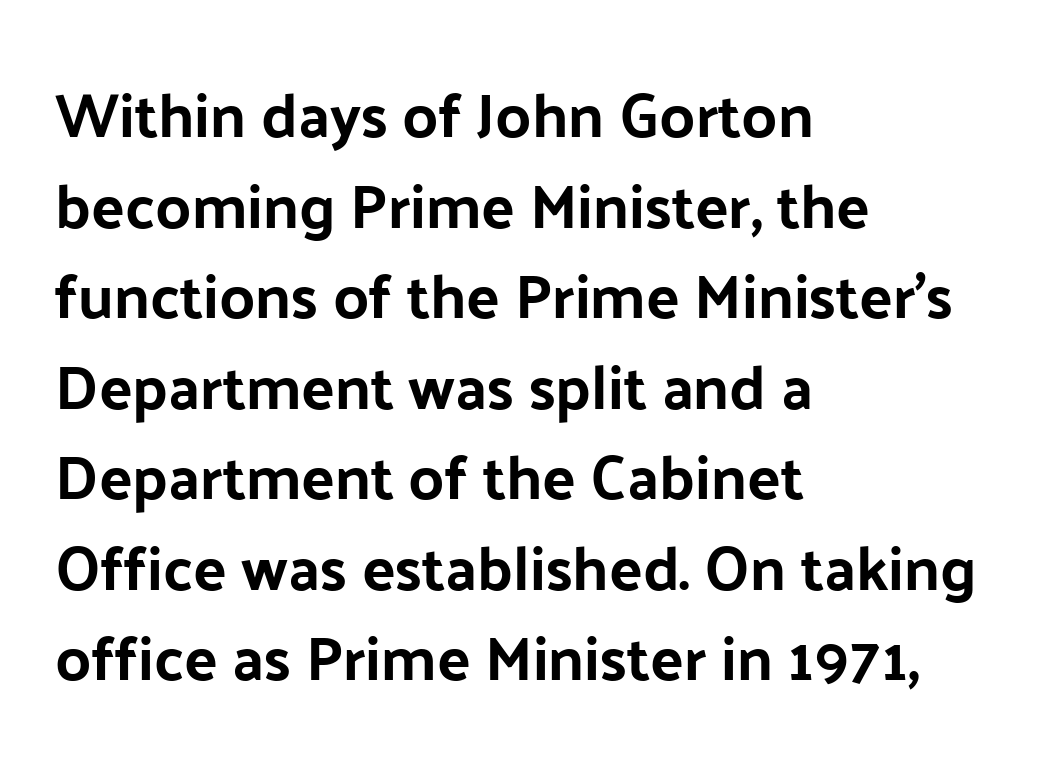
The image shows 62 px sans-serif type, upright; set left-aligned, normal line spacing (1.46x), normal letter spacing, not underlined; low stroke contrast and a medium x-height.
